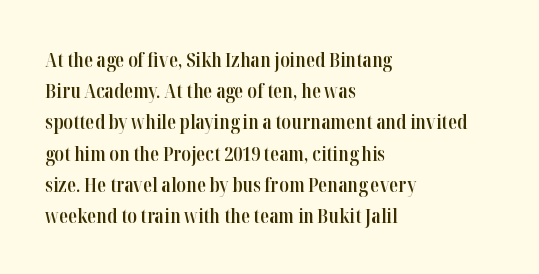
The image shows 20 px text type, upright; set left-aligned, normal line spacing (1.56x), normal letter spacing, not underlined.
